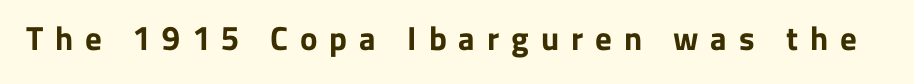
Q: Is the text bold? A: Yes.
Q: Is the text italic (slanted)? A: No, it is upright.
Q: Is the typeface a serif or a sans-serif typeface? A: Sans-serif.
Q: Is the text underlined? A: No.
Q: Is the spacing between letters normal or unusually wide? A: Unusually wide.
Q: Width (condensed, normal, or wide)? A: Normal.
Q: Stroke contrast? A: Low.
Q: x-height? A: Medium.
Q: Monospaced? A: No.
